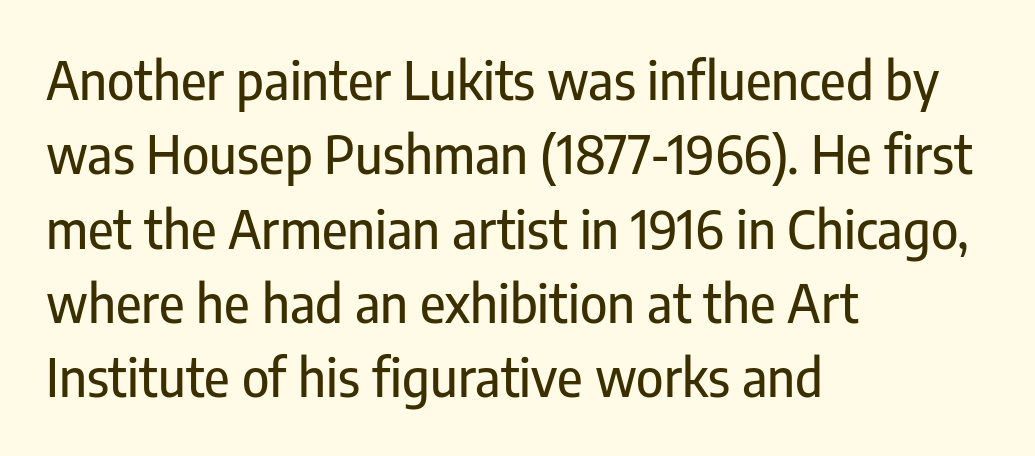
Q: Is the text italic (slanted)? A: No, it is upright.
Q: Is the typeface a serif or a sans-serif typeface? A: Sans-serif.
Q: Is the text underlined? A: No.
Q: How is the paragraph aligned? A: Left-aligned.
Q: Is the spacing between letters normal or unusually wide? A: Normal.
Q: Is the spacing between lines tight, normal or loose? A: Normal.
Q: Width (condensed, normal, or wide)? A: Condensed.
Q: Stroke contrast? A: Low.
Q: x-height? A: Medium.
Q: Monospaced? A: No.
